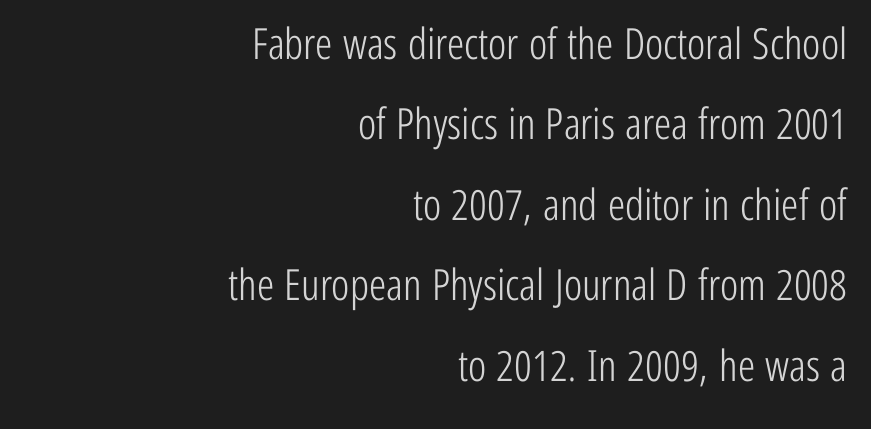
The image shows 43 px light, condensed sans-serif type, upright; set right-aligned, line spacing 1.87x, normal letter spacing, not underlined; low stroke contrast and a medium x-height.
